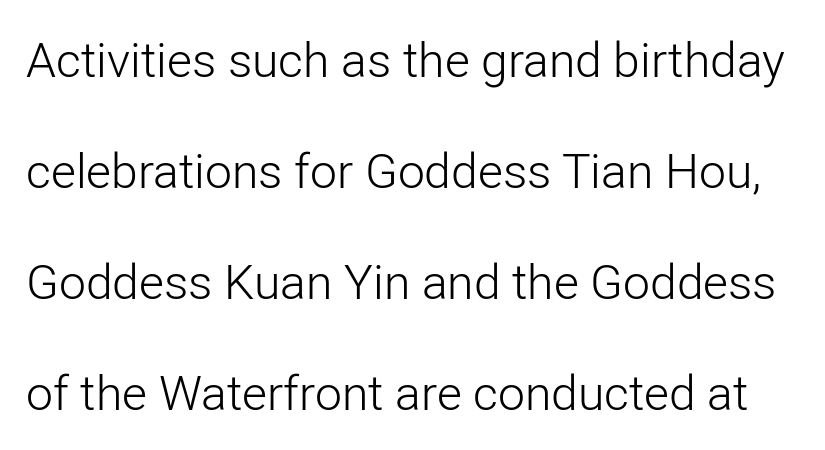
The image shows 48 px light sans-serif type, upright; set loose line spacing (2.31x), normal letter spacing, not underlined; low stroke contrast and a medium x-height.
